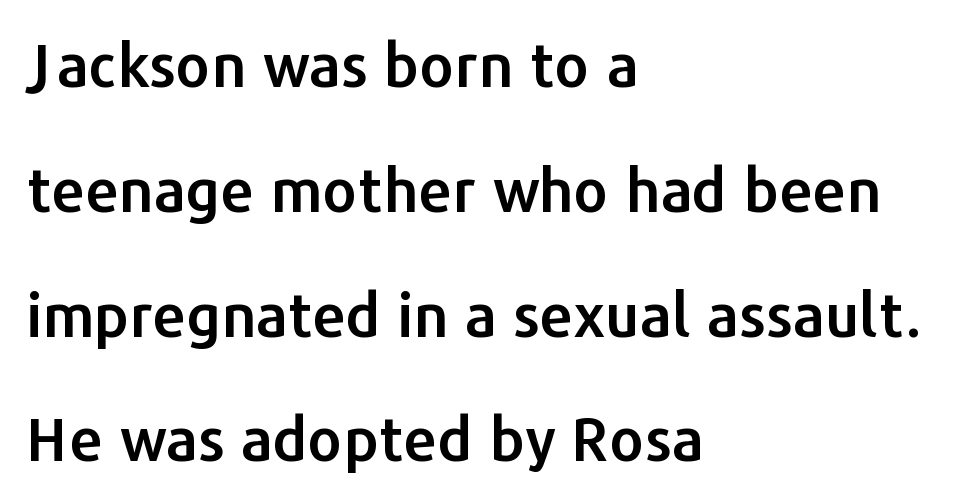
Q: Is the text italic (slanted)? A: No, it is upright.
Q: Is the typeface a serif or a sans-serif typeface? A: Sans-serif.
Q: Is the text underlined? A: No.
Q: How is the paragraph aligned? A: Left-aligned.
Q: Is the spacing between letters normal or unusually wide? A: Normal.
Q: Is the spacing between lines tight, normal or loose? A: Loose.
Q: Width (condensed, normal, or wide)? A: Normal.
Q: Stroke contrast? A: Low.
Q: x-height? A: Medium.
Q: Monospaced? A: No.
